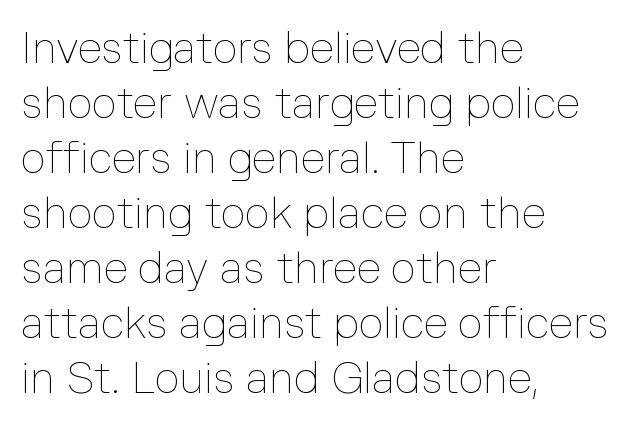
{"italic": "no", "bold": "no", "weight": "thin", "width": "normal", "stroke_contrast": "low", "x_height": "medium", "monospaced": "no", "underline": "no", "align": "left", "line_spacing": "normal", "line_spacing_ratio": 1.25, "letter_spacing": "normal", "letter_spacing_em": 0.0, "glyph_px": 44}
